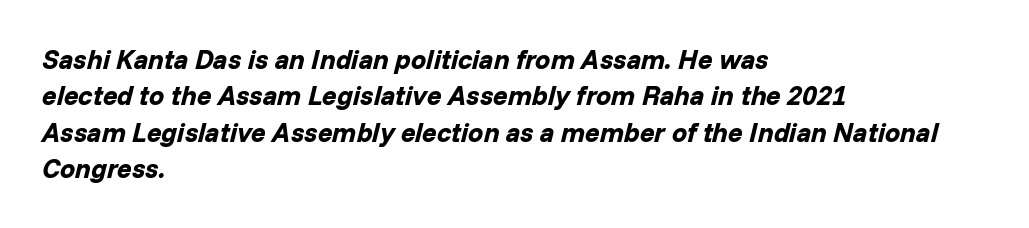
The image shows 27 px bold type, italic (leaning right); set left-aligned, normal line spacing (1.35x), normal letter spacing, not underlined.
